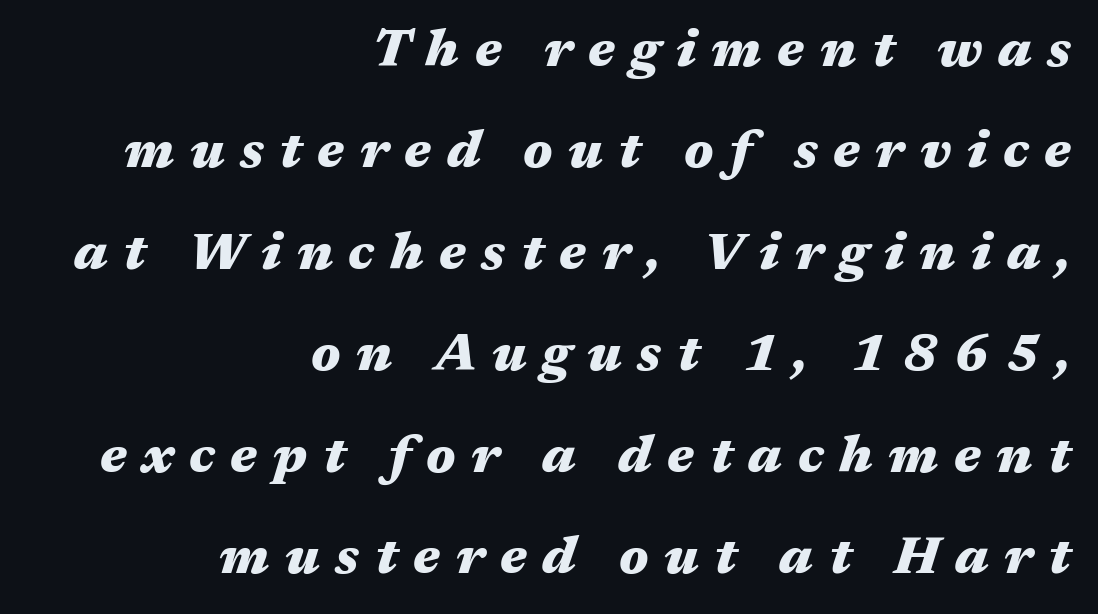
Q: Is the text bold? A: Yes.
Q: Is the text italic (slanted)? A: Yes, it leans right by about 17 degrees.
Q: Is the text underlined? A: No.
Q: How is the paragraph aligned? A: Right-aligned.
Q: Is the spacing between letters normal or unusually wide? A: Unusually wide.
Q: Is the spacing between lines tight, normal or loose? A: Loose.
Q: Width (condensed, normal, or wide)? A: Wide.
Q: Stroke contrast? A: Medium.
Q: x-height? A: Medium.
Q: Monospaced? A: No.
